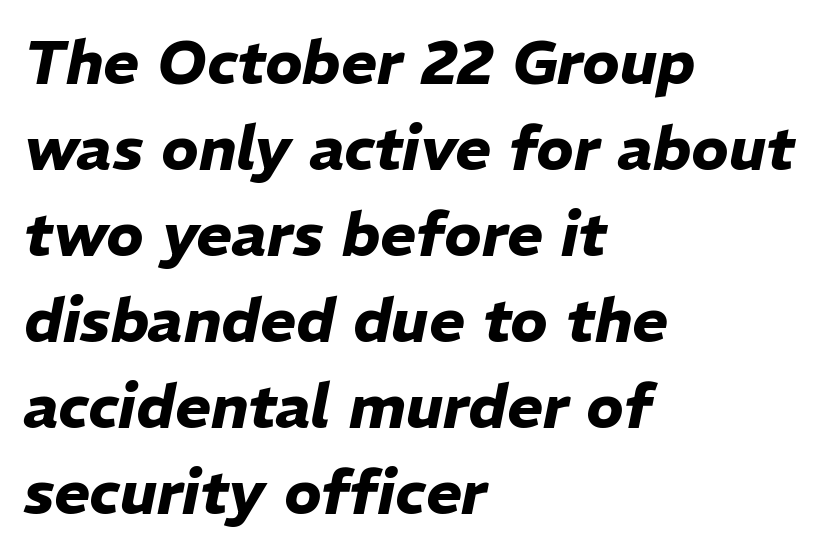
This rendering uses left alignment, leaving the right contour irregular. Note the varied advance widths — an 'i' is clearly narrower than an 'm'. Looking at the ascenders, they clearly lean. The horizontal fit of the characters is conventional and even.
